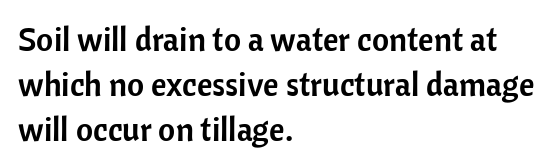
The image shows 33 px sans-serif type, upright; set left-aligned, normal line spacing (1.36x), normal letter spacing, not underlined; low stroke contrast and a medium x-height.
